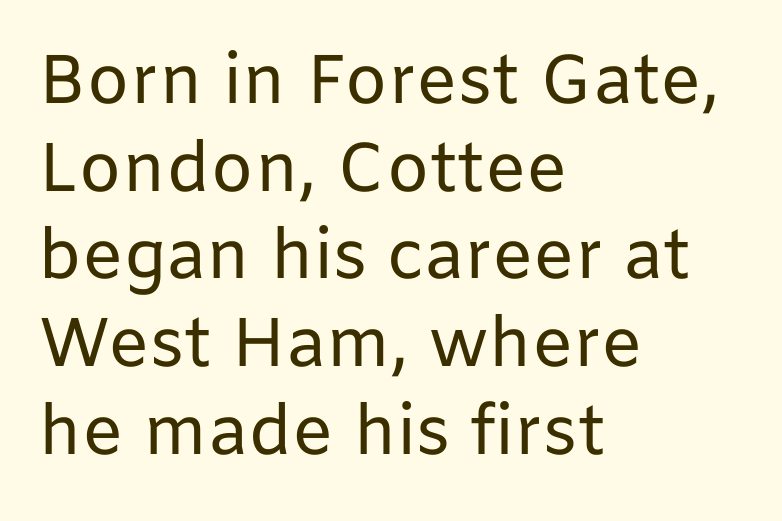
A typesetter would call this leading conventional body-copy spacing. Horizontal alignment here is leftward, the default for most running prose. The zone under the glyphs is completely vacant. The gaps between neighbouring characters are ordinary and unremarkable. Caption: face not bold, strokes unweighted.
